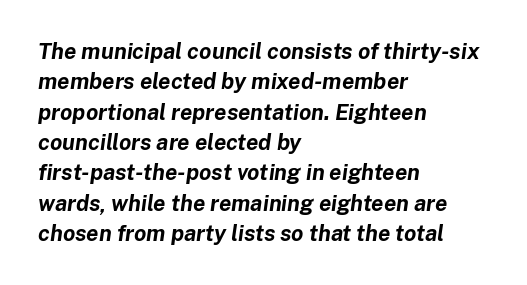
The image shows 22 px bold type, italic (leaning right); set left-aligned, normal line spacing (1.38x), normal letter spacing, not underlined.
